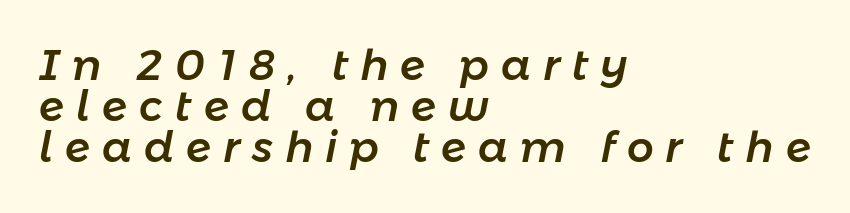
{"italic": "yes", "lean": "right", "slant_degrees": 11, "width": "normal", "stroke_contrast": "low", "x_height": "medium", "monospaced": "no", "underline": "no", "align": "left", "line_spacing": "tight", "line_spacing_ratio": 0.98, "letter_spacing": "wide", "letter_spacing_em": 0.29, "glyph_px": 42}
